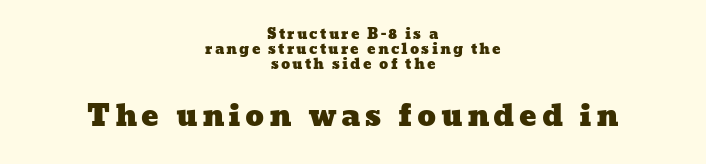
{"width": "wide", "stroke_contrast": "low", "x_height": "medium", "monospaced": "no", "underline": "no", "align": "center", "line_spacing": "tight", "line_spacing_ratio": 1.08, "larger_block": "second", "size_ratio": 2.07, "glyph_px": 29}
